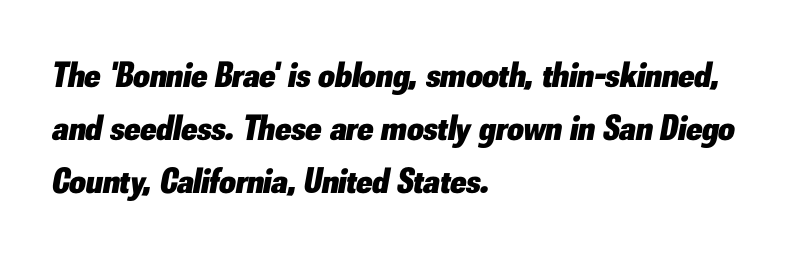
The image shows 36 px heavy type, italic (leaning right); set left-aligned, normal line spacing (1.47x), normal letter spacing, not underlined; low stroke contrast and a small x-height.
